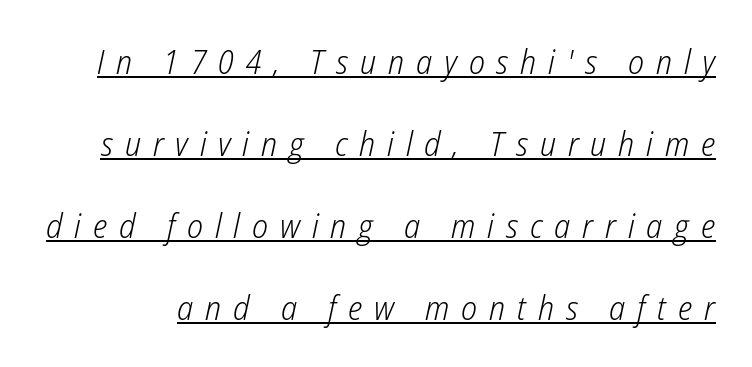
Q: Is the text bold? A: No.
Q: Is the text italic (slanted)? A: Yes, it leans right by about 12 degrees.
Q: Is the text underlined? A: Yes.
Q: Is the spacing between letters normal or unusually wide? A: Unusually wide.
Q: Is the spacing between lines tight, normal or loose? A: Loose.
Q: Width (condensed, normal, or wide)? A: Condensed.
Q: Stroke contrast? A: Low.
Q: x-height? A: Medium.
Q: Monospaced? A: No.
